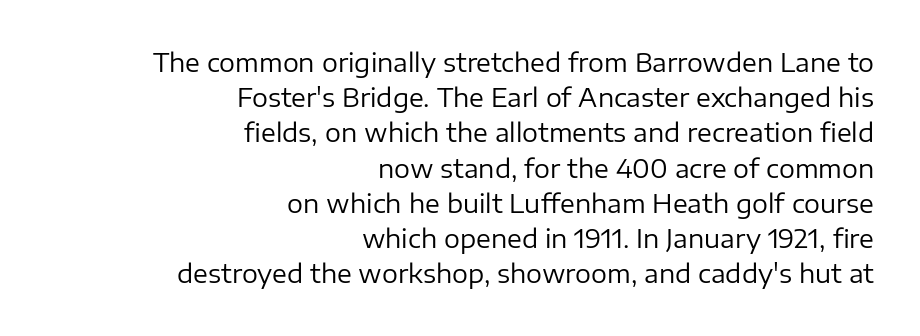
{"italic": "no", "bold": "no", "underline": "no", "align": "right", "line_spacing": "normal", "line_spacing_ratio": 1.41, "letter_spacing": "normal", "letter_spacing_em": 0.0, "glyph_px": 25}
